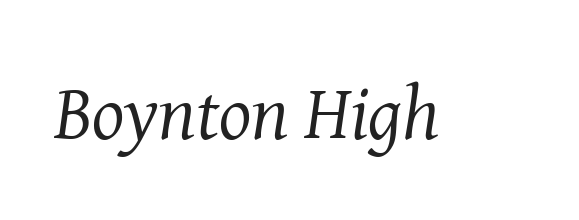
The typeface has the unassuming heft of standard copy or less. Proportional: the letters do not fall into vertical columns. Are there feet on the stems? There are — it's a serif. Would a proofreader flag this as italicized? Yes. The baseline area is clear. Words appear dense and cohesive because spacing is normal.
